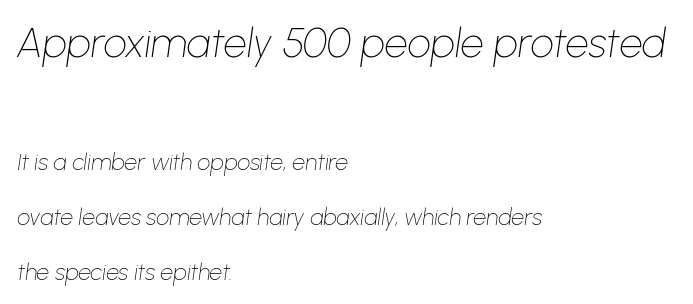
Is the block centered? No — it sits flush against the left margin. Spacing verdict: proportional, widths tailored to each character. Observe the lean: these are italic letterforms. Rows of type keep a wide berth in the vertical direction. Check the space under the baseline: it is left empty. Unbolded letterforms with no extra heft.
